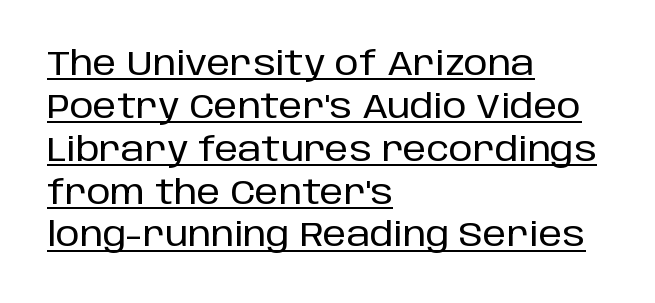
The image shows 34 px sans-serif type, upright; set left-aligned, normal line spacing (1.26x), normal letter spacing, underlined; low stroke contrast and a large x-height.
